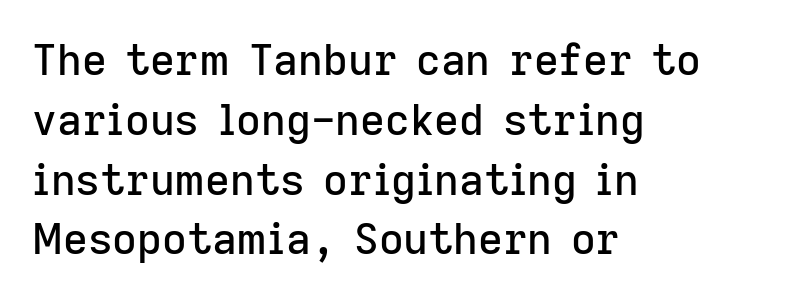
{"serif": "no", "italic": "no", "width": "normal", "stroke_contrast": "low", "x_height": "medium", "monospaced": "no", "underline": "no", "align": "left", "line_spacing": "normal", "line_spacing_ratio": 1.39, "letter_spacing": "normal", "letter_spacing_em": 0.0, "glyph_px": 43}
